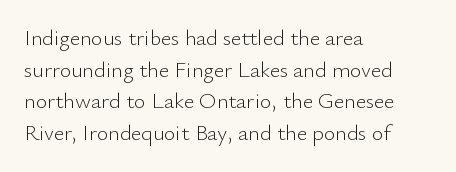
{"italic": "no", "bold": "no", "underline": "no", "align": "left", "line_spacing": "normal", "line_spacing_ratio": 1.44, "letter_spacing": "normal", "letter_spacing_em": 0.0, "glyph_px": 22}
